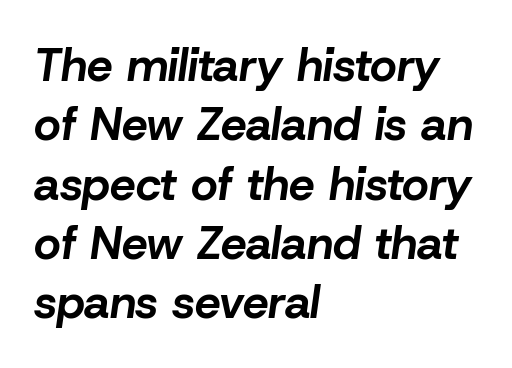
The image shows 46 px bold type, italic (leaning right); set left-aligned, normal line spacing (1.29x), normal letter spacing, not underlined; low stroke contrast and a medium x-height.
